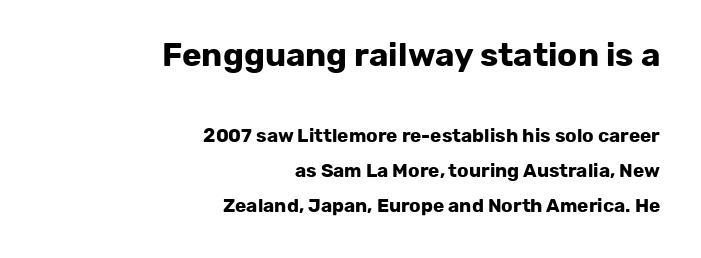
The image shows 33 px bold sans-serif type, upright; set right-aligned, line spacing 1.82x, normal letter spacing, not underlined; the first (top) block is 1.74x larger; low stroke contrast and a medium x-height.
